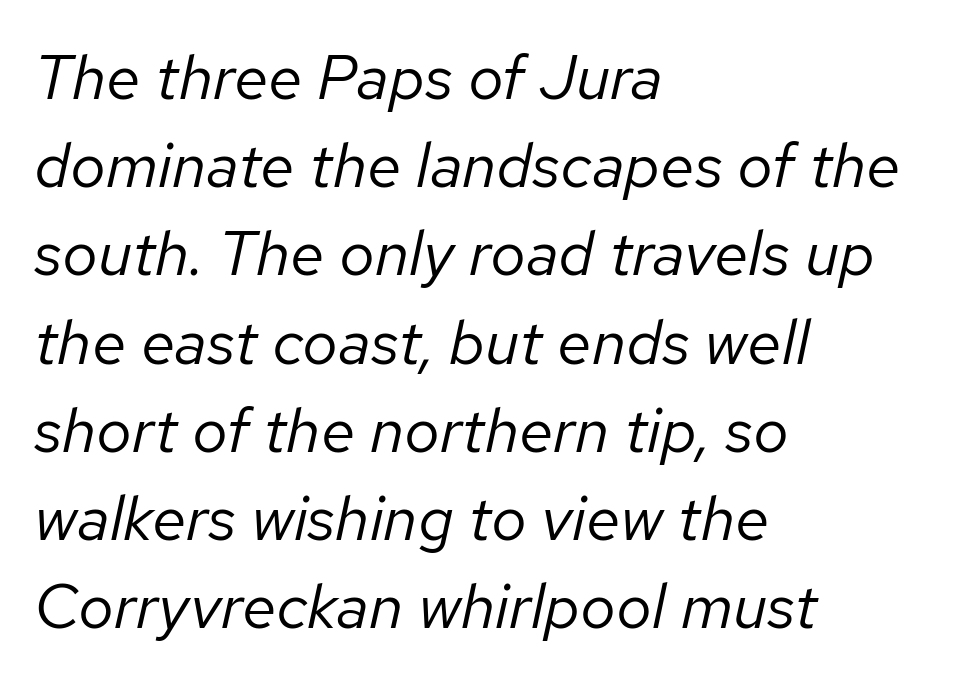
This sample has the flowing, uneven cadence of proportional lettering. Letters have the restrained weight of plain body copy at most. A typesetter would call this zero additional tracking. Line spacing here is normal.
